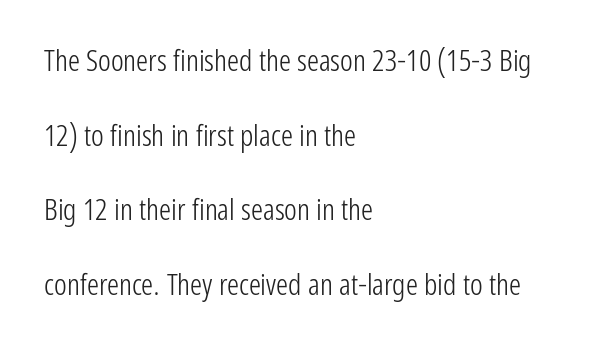
{"serif": "no", "italic": "no", "bold": "no", "weight": "light", "width": "condensed", "stroke_contrast": "low", "x_height": "medium", "monospaced": "no", "underline": "no", "align": "left", "line_spacing": "loose", "line_spacing_ratio": 2.49, "letter_spacing": "normal", "letter_spacing_em": 0.0, "glyph_px": 30}
